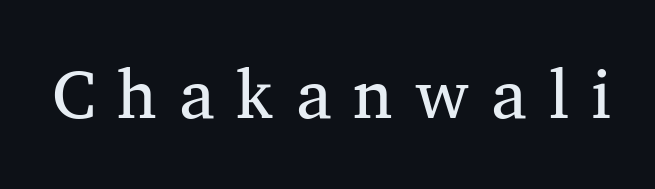
Q: Is the text bold? A: No.
Q: Is the text italic (slanted)? A: No, it is upright.
Q: Is the typeface a serif or a sans-serif typeface? A: Serif.
Q: Is the text underlined? A: No.
Q: Is the spacing between letters normal or unusually wide? A: Unusually wide.
Q: Width (condensed, normal, or wide)? A: Normal.
Q: Stroke contrast? A: Medium.
Q: x-height? A: Medium.
Q: Monospaced? A: No.
